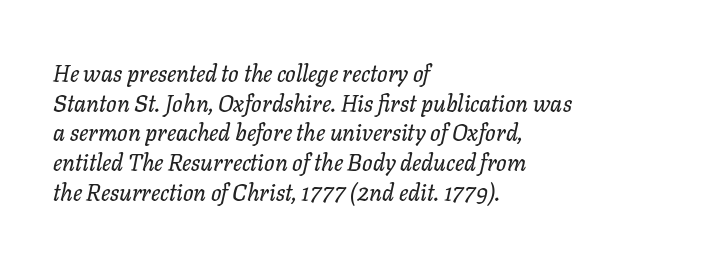
The image shows 23 px text type, italic (leaning right); set left-aligned, normal line spacing (1.29x), normal letter spacing, not underlined.
